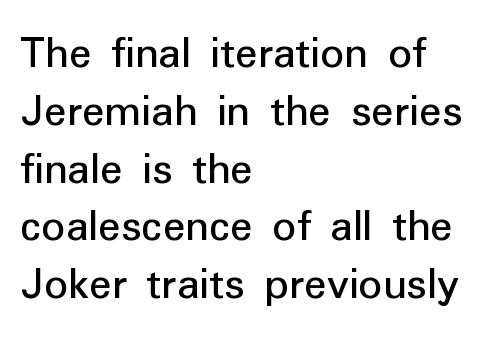
Q: Is the text italic (slanted)? A: No, it is upright.
Q: Is the typeface a serif or a sans-serif typeface? A: Sans-serif.
Q: Is the text underlined? A: No.
Q: How is the paragraph aligned? A: Left-aligned.
Q: Is the spacing between letters normal or unusually wide? A: Normal.
Q: Width (condensed, normal, or wide)? A: Normal.
Q: Stroke contrast? A: Low.
Q: x-height? A: Medium.
Q: Monospaced? A: No.
